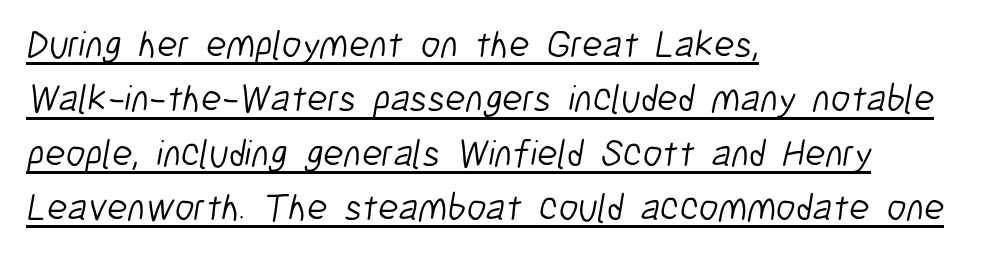
{"serif": "no", "bold": "no", "weight": "light", "width": "condensed", "stroke_contrast": "low", "x_height": "medium", "monospaced": "no", "underline": "yes", "align": "left", "line_spacing": "normal", "line_spacing_ratio": 1.43, "letter_spacing": "normal", "letter_spacing_em": 0.0, "glyph_px": 38}
